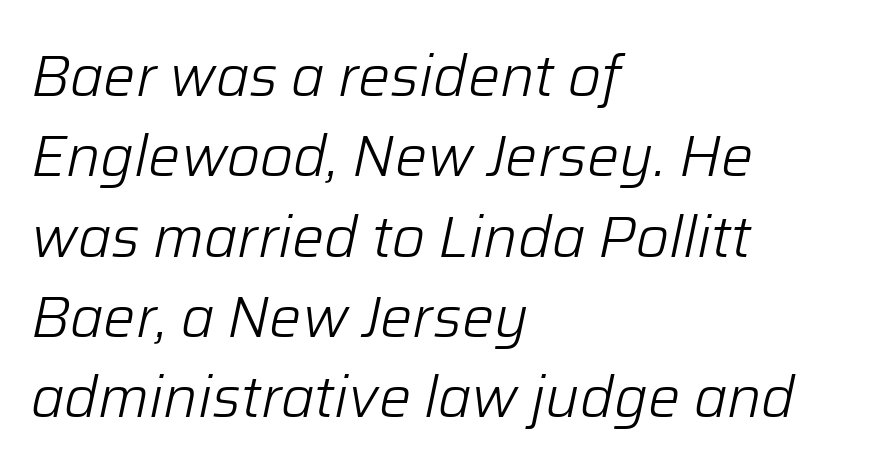
The image shows 57 px light type, italic (leaning right); set left-aligned, normal line spacing (1.41x), normal letter spacing, not underlined; low stroke contrast and a medium x-height.
